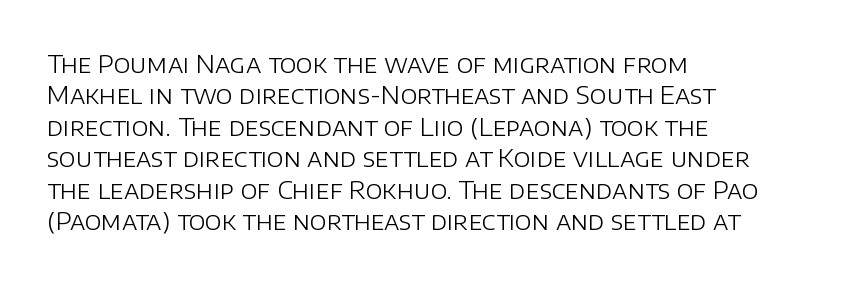
The image shows 25 px text type, upright; set left-aligned, normal line spacing (1.26x), normal letter spacing, not underlined.
